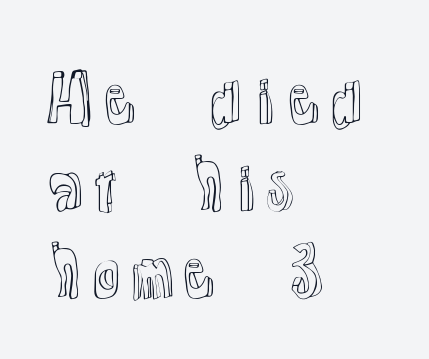
The image shows 64 px text type, upright; set left-aligned, normal line spacing (1.36x), normal letter spacing, not underlined; a medium x-height.
